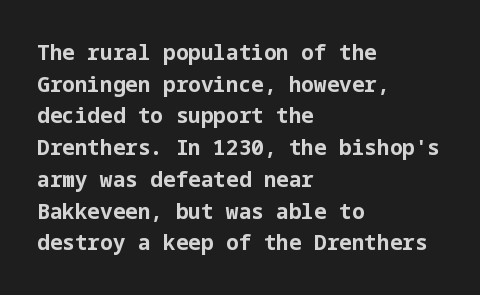
Q: Is the text bold? A: Yes.
Q: Is the text italic (slanted)? A: No, it is upright.
Q: Is the text underlined? A: No.
Q: How is the paragraph aligned? A: Left-aligned.
Q: Is the spacing between letters normal or unusually wide? A: Normal.
Q: Is the spacing between lines tight, normal or loose? A: Normal.
